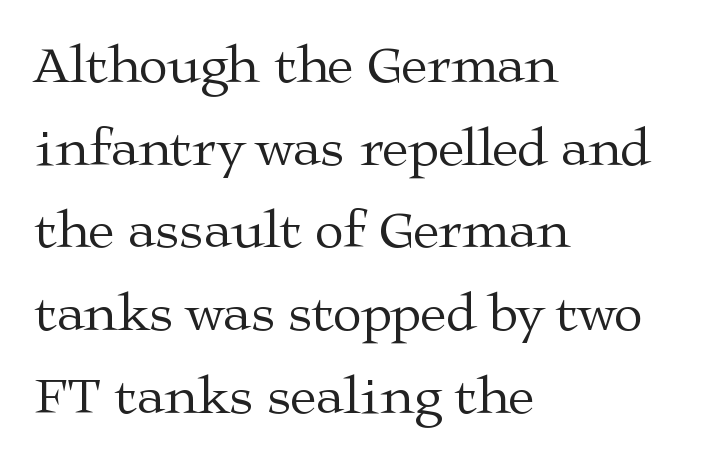
{"serif": "yes", "italic": "no", "bold": "no", "weight": "regular", "width": "wide", "stroke_contrast": "medium", "x_height": "medium", "monospaced": "no", "underline": "no", "align": "left", "line_spacing": "normal", "line_spacing_ratio": 1.56, "letter_spacing": "normal", "letter_spacing_em": 0.0, "glyph_px": 53}
